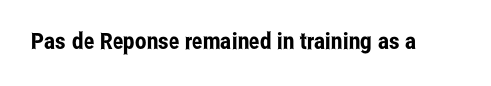
Each word holds together tightly as a unit, with standard inter-letter gaps. Posture: upright roman. The specimen omits any rule beneath the text block's lines.
